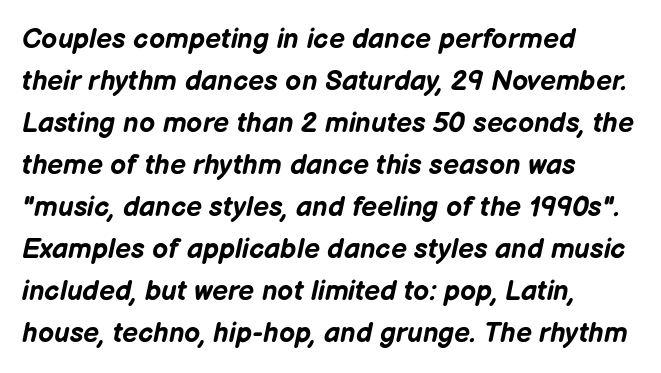
{"italic": "yes", "lean": "right", "slant_degrees": 12, "bold": "yes", "weight": "bold", "width": "normal", "stroke_contrast": "low", "x_height": "medium", "monospaced": "no", "underline": "no", "align": "left", "line_spacing": "normal", "line_spacing_ratio": 1.5, "letter_spacing": "normal", "letter_spacing_em": 0.0, "glyph_px": 28}
